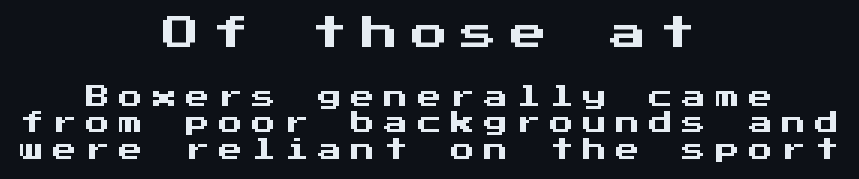
{"serif": "no", "italic": "no", "width": "normal", "stroke_contrast": "medium", "x_height": "medium", "monospaced": "yes", "underline": "no", "align": "center", "line_spacing": "tight", "line_spacing_ratio": 1.11, "letter_spacing": "wide", "letter_spacing_em": 0.38, "larger_block": "first", "size_ratio": 1.5, "glyph_px": 36}
